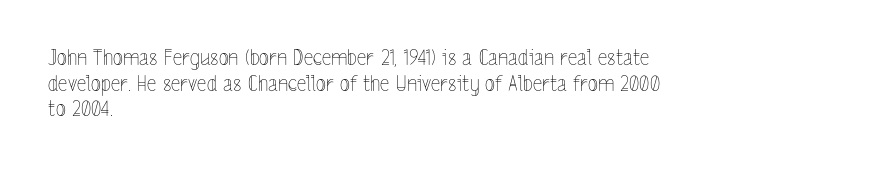
{"italic": "no", "bold": "no", "underline": "no", "align": "left", "line_spacing_ratio": 1.22, "letter_spacing": "normal", "letter_spacing_em": 0.0, "glyph_px": 21}
